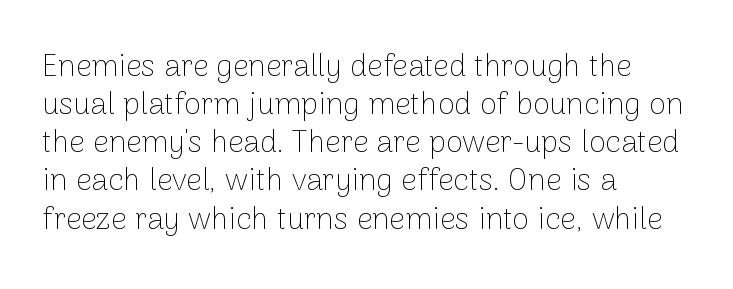
{"serif": "no", "italic": "no", "bold": "no", "weight": "thin", "width": "normal", "stroke_contrast": "low", "x_height": "medium", "monospaced": "no", "underline": "no", "align": "left", "line_spacing_ratio": 1.23, "letter_spacing": "normal", "letter_spacing_em": 0.0, "glyph_px": 31}
